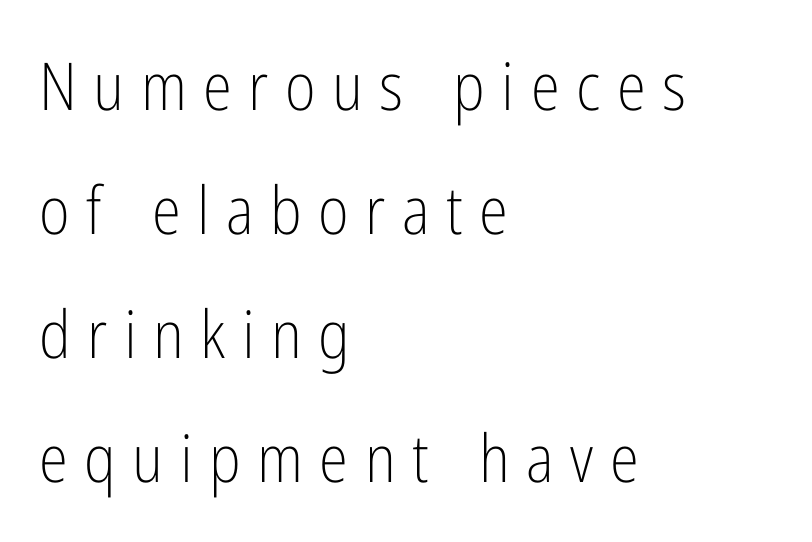
{"serif": "no", "italic": "no", "bold": "no", "weight": "light", "width": "condensed", "stroke_contrast": "low", "x_height": "medium", "monospaced": "no", "underline": "no", "align": "left", "line_spacing_ratio": 1.88, "letter_spacing": "wide", "letter_spacing_em": 0.25, "glyph_px": 66}
